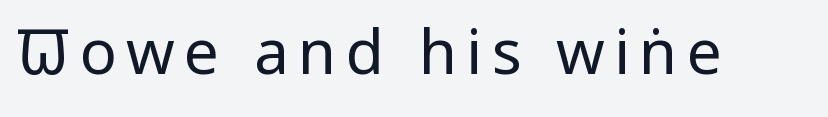
The image shows 62 px regular-weight, condensed sans-serif type, upright; set not underlined; low stroke contrast and a large x-height.
